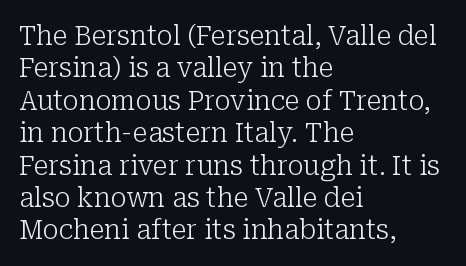
{"italic": "no", "bold": "no", "underline": "no", "align": "left", "line_spacing_ratio": 1.2, "letter_spacing": "normal", "letter_spacing_em": 0.0, "glyph_px": 27}
